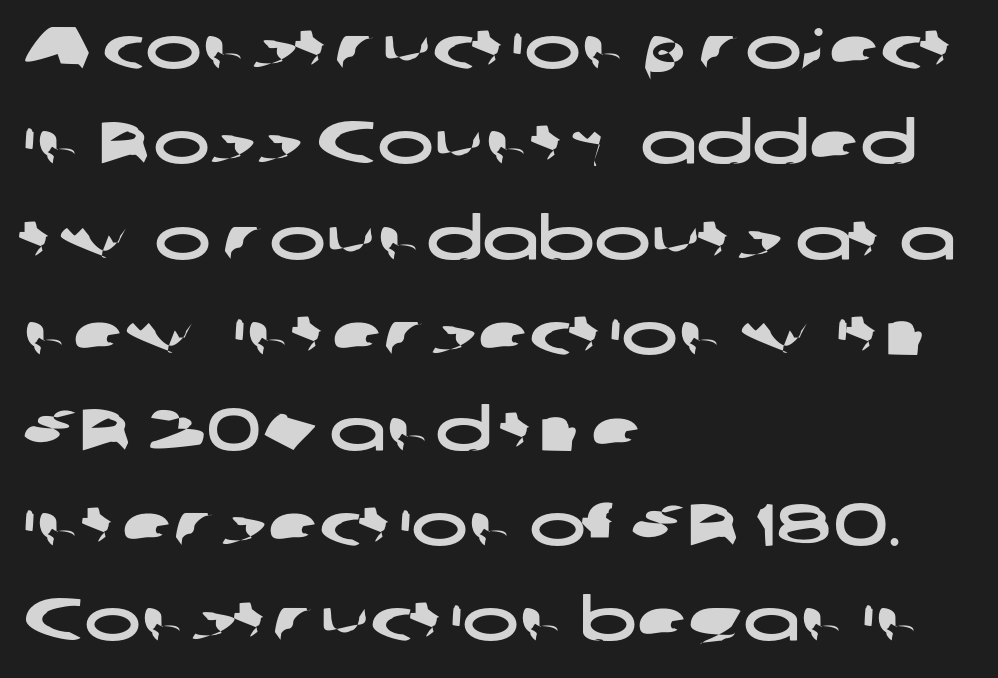
Q: Is the typeface a serif or a sans-serif typeface? A: Sans-serif.
Q: Is the text underlined? A: No.
Q: How is the paragraph aligned? A: Left-aligned.
Q: Is the spacing between letters normal or unusually wide? A: Normal.
Q: Is the spacing between lines tight, normal or loose? A: Normal.
Q: Width (condensed, normal, or wide)? A: Wide.
Q: Stroke contrast? A: Low.
Q: x-height? A: Medium.
Q: Monospaced? A: No.
